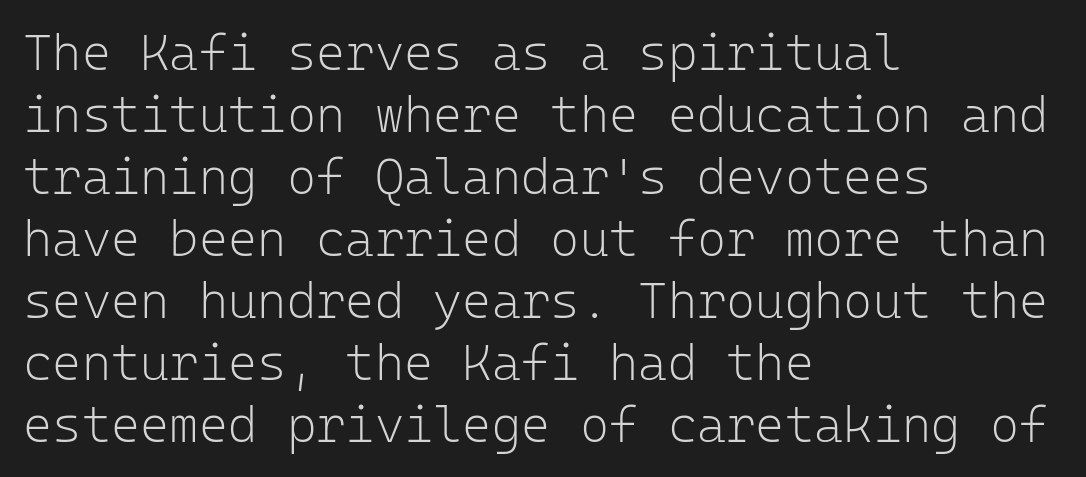
This rendering features lettering with no underline. Every character here occupies the same horizontal width, giving the sample a typewriter-like rhythm. Short and long lines alike share a common starting point at left. Ordinary non-slanted type is in use.
